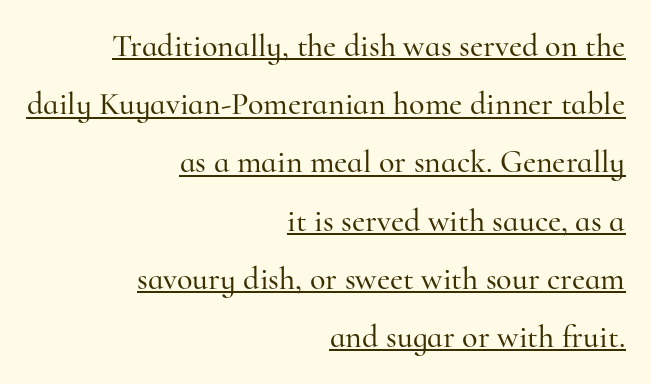
{"serif": "yes", "italic": "no", "width": "normal", "stroke_contrast": "high", "x_height": "small", "monospaced": "no", "underline": "yes", "align": "right", "line_spacing_ratio": 1.82, "letter_spacing": "normal", "letter_spacing_em": 0.0, "glyph_px": 32}
